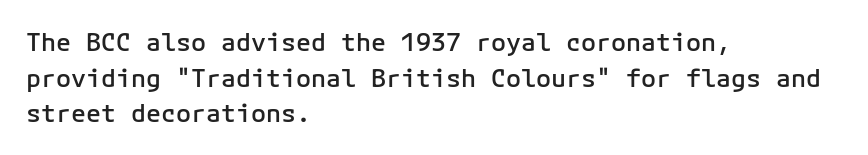
{"italic": "no", "bold": "semi", "underline": "no", "align": "left", "line_spacing": "normal", "line_spacing_ratio": 1.43, "letter_spacing": "normal", "letter_spacing_em": 0.0, "glyph_px": 25}
